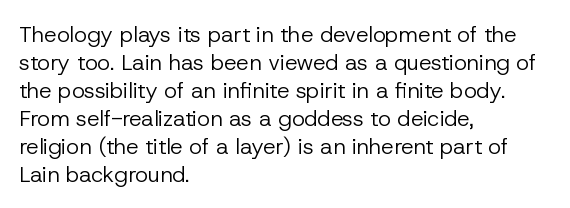
Q: Is the text bold? A: No.
Q: Is the text italic (slanted)? A: No, it is upright.
Q: Is the text underlined? A: No.
Q: How is the paragraph aligned? A: Left-aligned.
Q: Is the spacing between letters normal or unusually wide? A: Normal.
Q: Is the spacing between lines tight, normal or loose? A: Normal.
